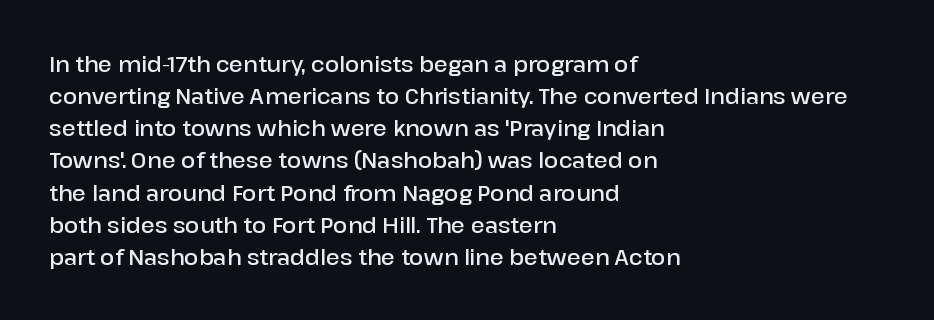
{"italic": "no", "bold": "semi", "underline": "no", "align": "left", "line_spacing": "normal", "line_spacing_ratio": 1.53, "letter_spacing": "normal", "letter_spacing_em": 0.0, "glyph_px": 21}
